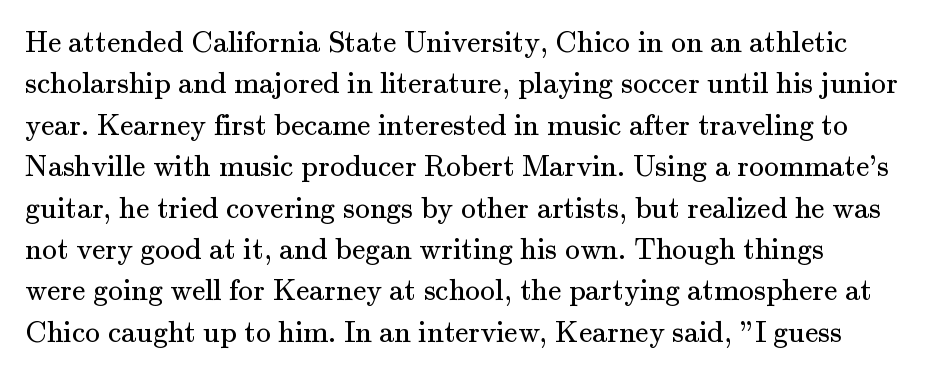
The characters display serif detailing at their extremities. Every row of glyphs begins at an identical x-position on the left. Looks like regular typesetting: each glyph gets only the width it needs. Posture: straight, roman, zero tilt. The line texture is even and compact thanks to regular tracking.
